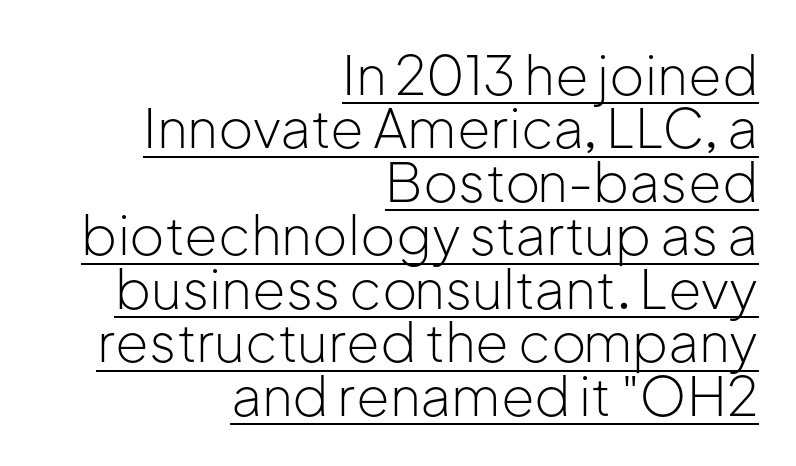
Q: Is the text bold? A: No.
Q: Is the text italic (slanted)? A: No, it is upright.
Q: Is the typeface a serif or a sans-serif typeface? A: Sans-serif.
Q: Is the text underlined? A: Yes.
Q: How is the paragraph aligned? A: Right-aligned.
Q: Is the spacing between letters normal or unusually wide? A: Normal.
Q: Is the spacing between lines tight, normal or loose? A: Tight.
Q: Width (condensed, normal, or wide)? A: Normal.
Q: Stroke contrast? A: Low.
Q: x-height? A: Medium.
Q: Monospaced? A: No.
